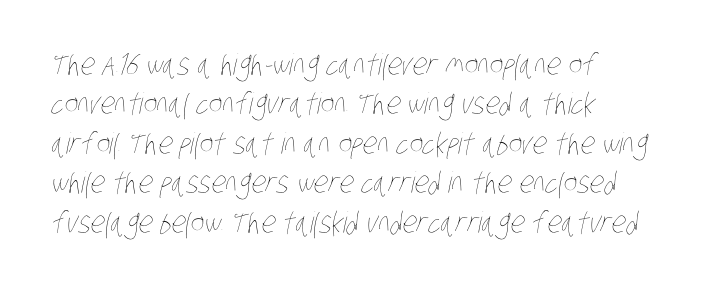
Q: Is the text bold? A: No.
Q: Is the text underlined? A: No.
Q: How is the paragraph aligned? A: Left-aligned.
Q: Is the spacing between letters normal or unusually wide? A: Normal.
Q: Is the spacing between lines tight, normal or loose? A: Normal.
Q: Width (condensed, normal, or wide)? A: Condensed.
Q: Stroke contrast? A: Low.
Q: x-height? A: Large.
Q: Monospaced? A: No.
